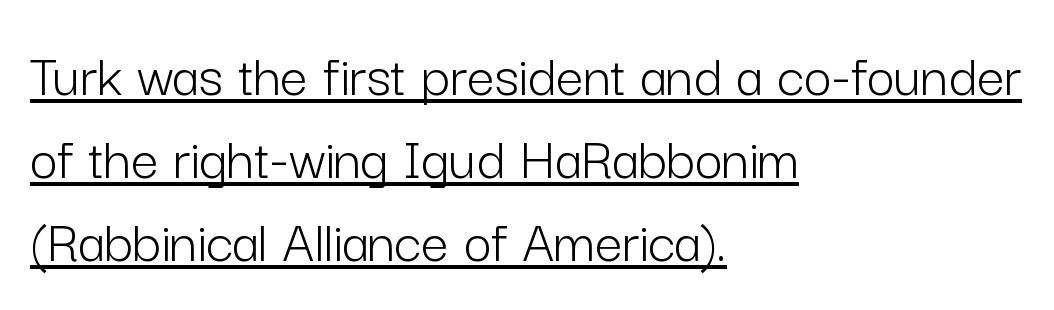
The rows are spaced the way most documents space them. A typographer would call this underscored text. The ragged edge is on the right, which tells us the setting is flush left. These glyphs show unthickened strokes, regular width or finer.
